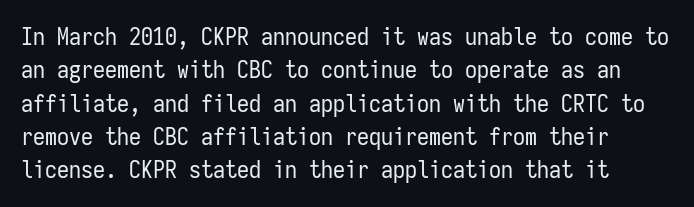
Is this a heavy cut? Hardly; it is regular or lighter. The type is set solid horizontally, with unmodified tracking. Rows of type keep a routine distance in the vertical direction. Rule under the text: the space is simply empty.
